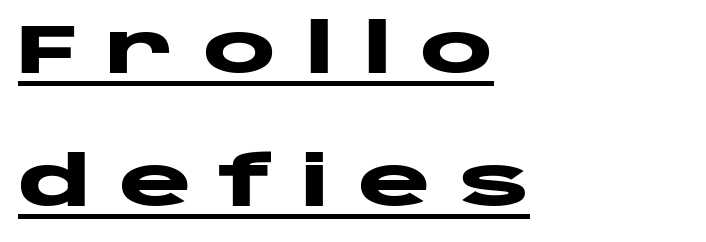
The image shows 69 px heavy, wide sans-serif type, upright; set left-aligned, loose line spacing (1.93x), unusually wide letter spacing (+0.39 em), underlined; low stroke contrast and a large x-height.
